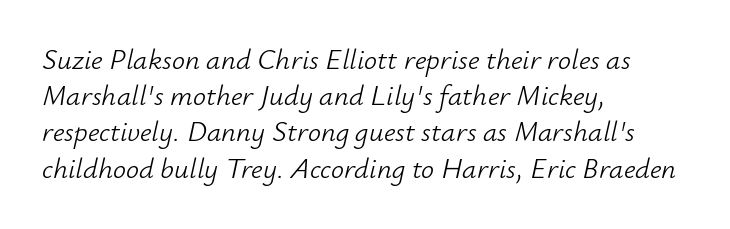
The image shows 29 px light type, italic (leaning right); set left-aligned, normal line spacing (1.25x), normal letter spacing, not underlined; low stroke contrast and a small x-height.
